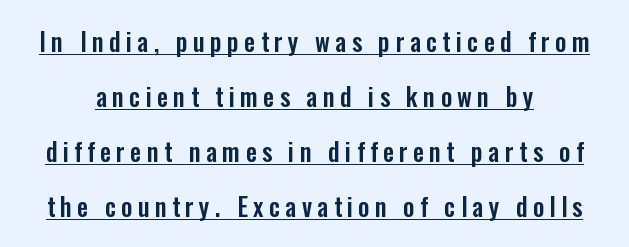
The image shows 25 px text type, upright; set loose line spacing (2.2x), unusually wide letter spacing (+0.21 em), underlined.
